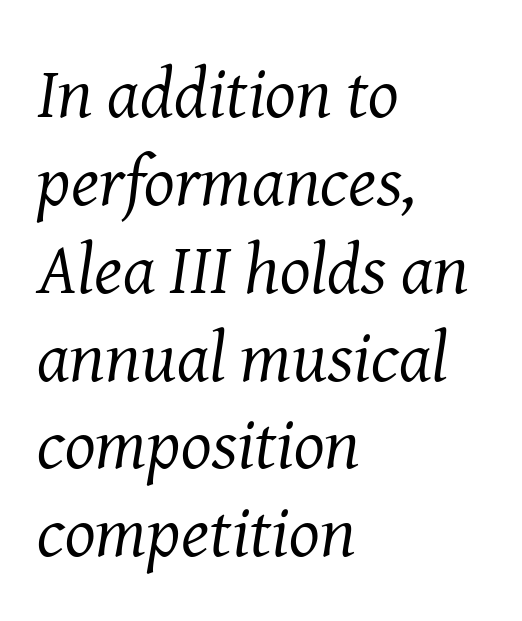
Q: Is the text bold? A: No.
Q: Is the text italic (slanted)? A: Yes, it leans right by about 8 degrees.
Q: Is the typeface a serif or a sans-serif typeface? A: Serif.
Q: Is the text underlined? A: No.
Q: How is the paragraph aligned? A: Left-aligned.
Q: Is the spacing between letters normal or unusually wide? A: Normal.
Q: Width (condensed, normal, or wide)? A: Normal.
Q: Stroke contrast? A: Medium.
Q: x-height? A: Medium.
Q: Monospaced? A: No.
